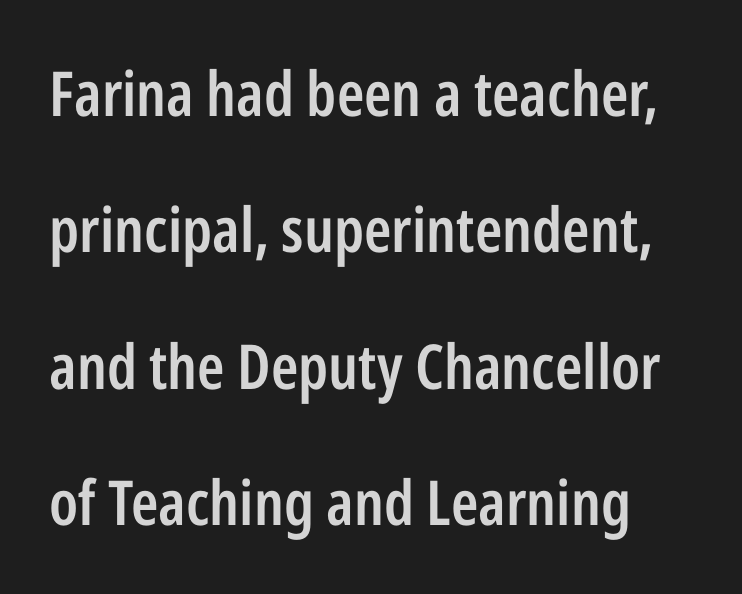
Typesetter's note: demi weight, one step under bold. Note the varied advance widths — an 'i' is clearly narrower than an 'm'. Posture: straight, roman, zero tilt. Clear beneath every line of the passage. Compared with typical body copy, the letter spacing here is the same. Summary of vertical rhythm: relaxed, with wide interline spacing.
